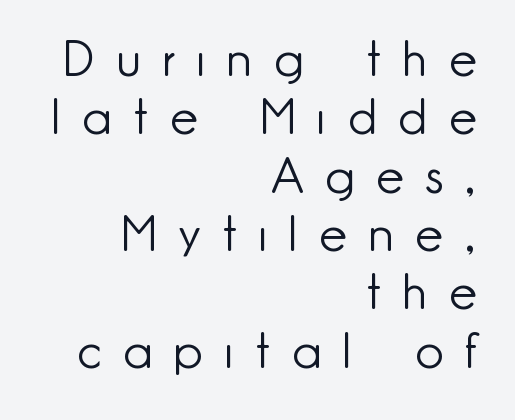
These lines are rendered in a variable-pitch font. This is not heavy type; no bold has been used. Substantial extra tracking has been applied to these lines. Letterform terminals end flat and unadorned throughout the passage. The glyphs are unaccompanied by any horizontal stroke below them.
